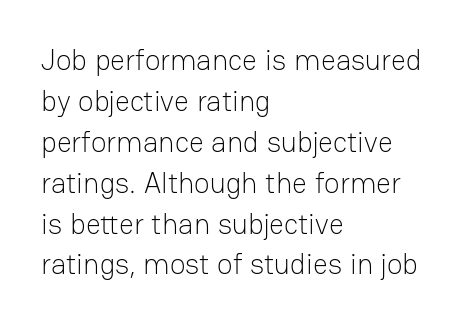
The image shows 29 px light sans-serif type, upright; set left-aligned, normal line spacing (1.41x), normal letter spacing, not underlined; low stroke contrast and a medium x-height.
